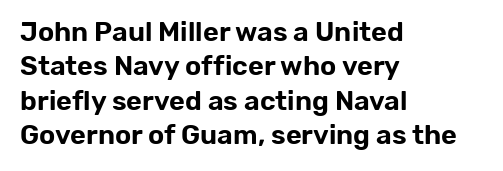
The image shows 27 px text type, upright; set left-aligned, normal line spacing (1.27x), normal letter spacing, not underlined.
